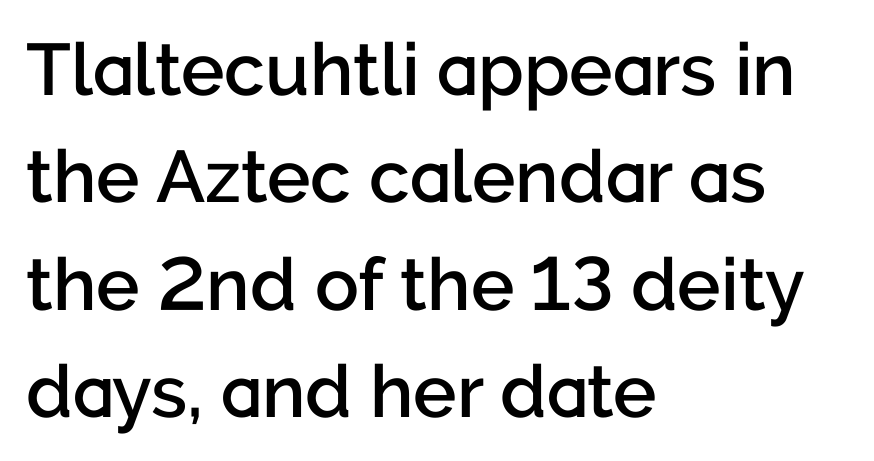
Anything drawn beneath the words? Only blank space. Caption: multi-line text, flush left, ragged right. Typesetter's note: demi weight, one step under bold. A typesetter would mark this as roman, not italic. Varying glyph widths throughout — classic text-font behaviour. Characters follow at the spacing the type designer built in.
